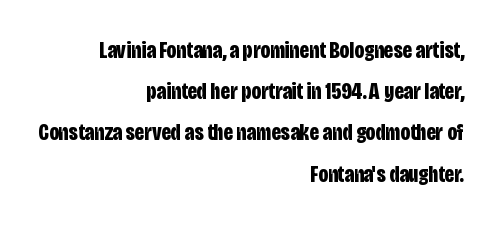
{"italic": "no", "bold": "yes", "underline": "no", "align": "right", "line_spacing_ratio": 1.79, "letter_spacing": "normal", "letter_spacing_em": 0.0, "glyph_px": 23}
